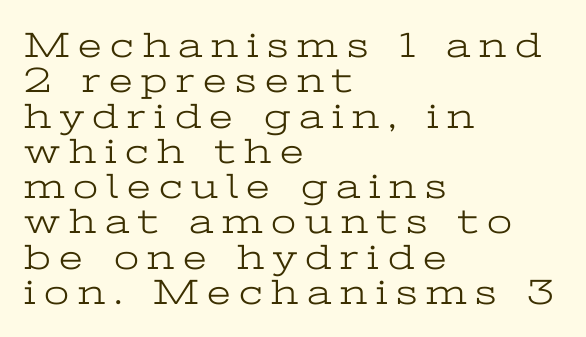
Q: Is the text bold? A: No.
Q: Is the text italic (slanted)? A: No, it is upright.
Q: Is the typeface a serif or a sans-serif typeface? A: Serif.
Q: Is the text underlined? A: No.
Q: How is the paragraph aligned? A: Left-aligned.
Q: Is the spacing between letters normal or unusually wide? A: Unusually wide.
Q: Is the spacing between lines tight, normal or loose? A: Tight.
Q: Width (condensed, normal, or wide)? A: Wide.
Q: Stroke contrast? A: Low.
Q: x-height? A: Medium.
Q: Monospaced? A: No.
